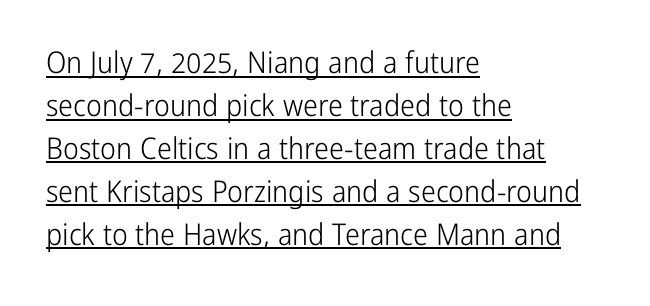
{"serif": "no", "italic": "no", "bold": "no", "weight": "light", "width": "condensed", "stroke_contrast": "low", "x_height": "medium", "monospaced": "no", "underline": "yes", "align": "left", "line_spacing": "normal", "line_spacing_ratio": 1.43, "letter_spacing": "normal", "letter_spacing_em": 0.0, "glyph_px": 30}
